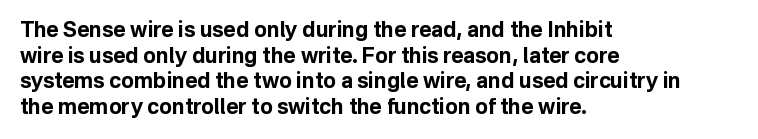
Q: Is the text bold? A: Yes.
Q: Is the text italic (slanted)? A: No, it is upright.
Q: Is the text underlined? A: No.
Q: How is the paragraph aligned? A: Left-aligned.
Q: Is the spacing between letters normal or unusually wide? A: Normal.
